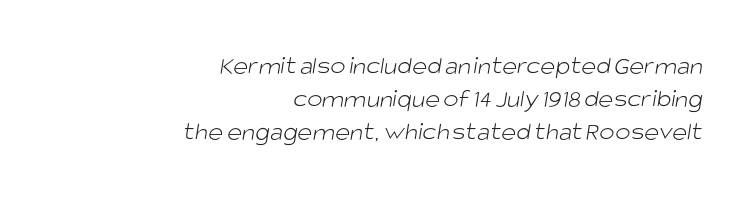
A typesetter would call this leading conventional body-copy spacing. Quick note: underline off. The line texture is even and compact thanks to regular tracking. No letter is thick-stroked: the sample isn't bold.
